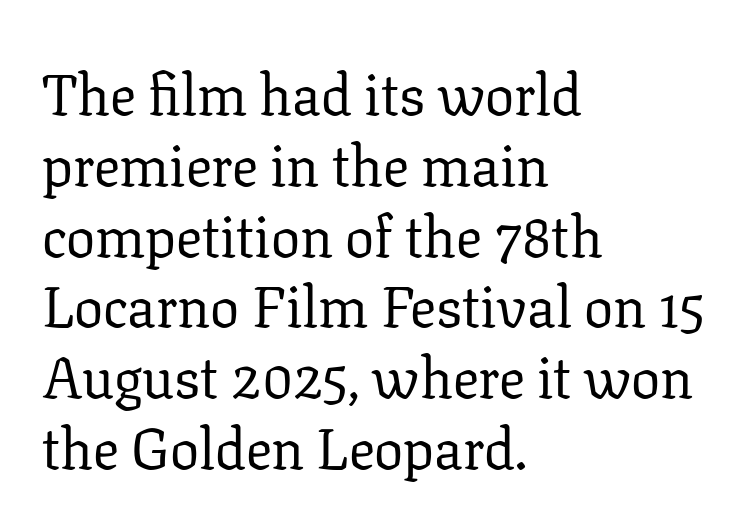
To sum up the face: it has serifs. The space beneath each line is pristine and unruled. Between one letter and the next there's only the usual sliver of space. The type sits square on the baseline with zero lean.
